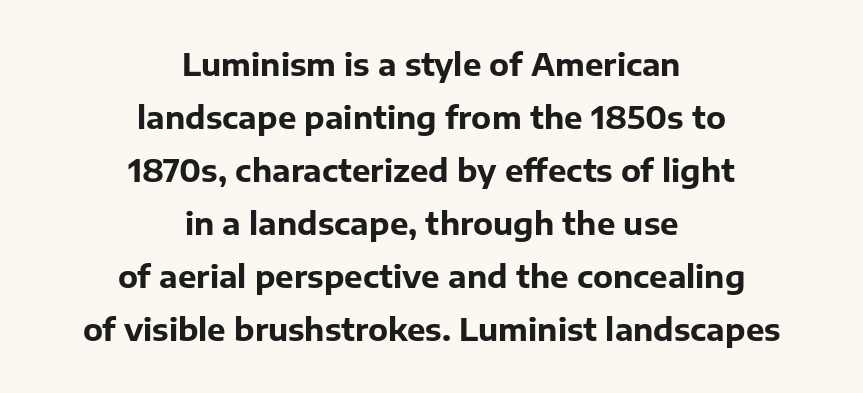
The image shows 31 px bold sans-serif type, upright; set centered, line spacing 1.71x, normal letter spacing, not underlined; low stroke contrast and a medium x-height.
